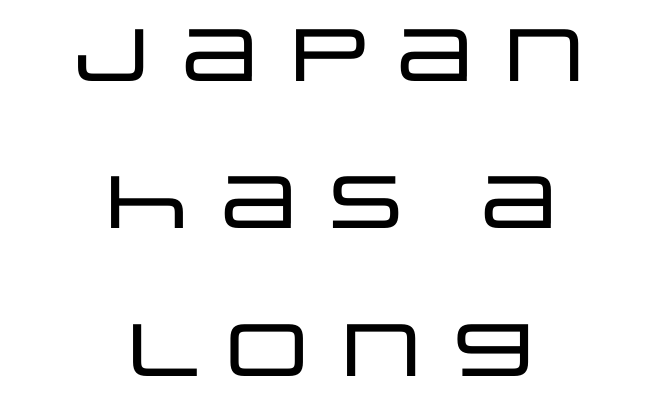
The image shows 74 px wide sans-serif type, upright; set centered, loose line spacing (1.99x), normal letter spacing, not underlined; low stroke contrast and a large x-height.
